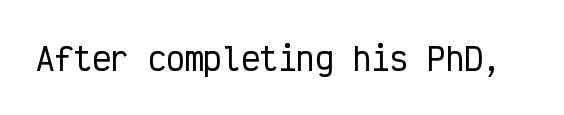
Designer's note — italics off, roman on. Descenders hang freely into open space. Here the designer chose a console-style face with uniform glyph widths. You could call the tracking neutral — neither tight nor loose. Nope, no serifs anywhere on these letters.
